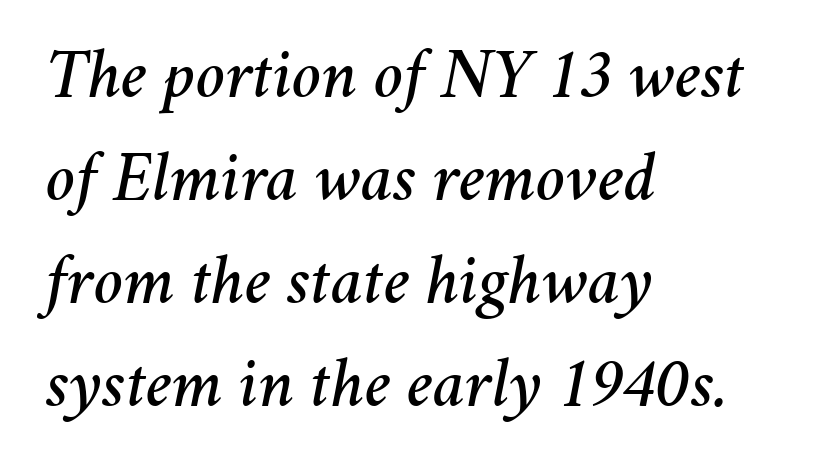
{"italic": "yes", "lean": "right", "slant_degrees": 11, "width": "normal", "stroke_contrast": "medium", "x_height": "medium", "monospaced": "no", "underline": "no", "align": "left", "line_spacing": "normal", "line_spacing_ratio": 1.47, "letter_spacing": "normal", "letter_spacing_em": 0.0, "glyph_px": 70}
